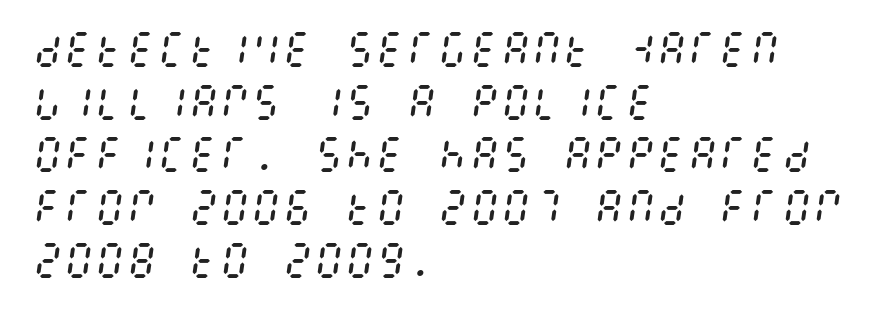
The image shows 39 px regular-weight, condensed type, italic (leaning right); set left-aligned, normal line spacing (1.35x), normal letter spacing, not underlined; medium stroke contrast and a large x-height.
